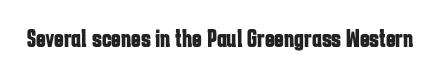
Q: Is the text bold? A: Yes.
Q: Is the text italic (slanted)? A: No, it is upright.
Q: Is the text underlined? A: No.
Q: Is the spacing between letters normal or unusually wide? A: Normal.
